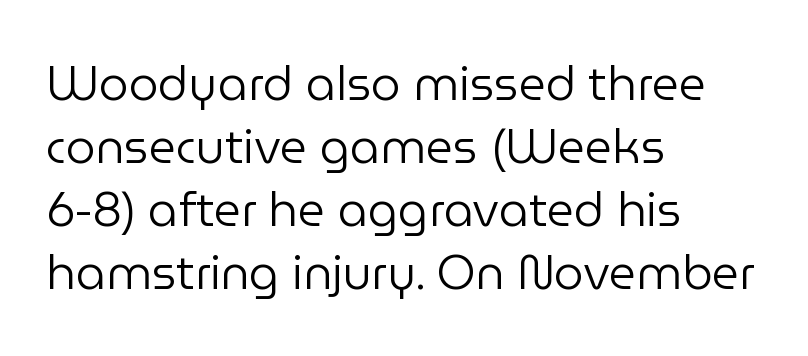
Q: Is the text bold? A: No.
Q: Is the text italic (slanted)? A: No, it is upright.
Q: Is the typeface a serif or a sans-serif typeface? A: Sans-serif.
Q: Is the text underlined? A: No.
Q: How is the paragraph aligned? A: Left-aligned.
Q: Is the spacing between letters normal or unusually wide? A: Normal.
Q: Is the spacing between lines tight, normal or loose? A: Normal.
Q: Width (condensed, normal, or wide)? A: Normal.
Q: Stroke contrast? A: Low.
Q: x-height? A: Medium.
Q: Monospaced? A: No.
